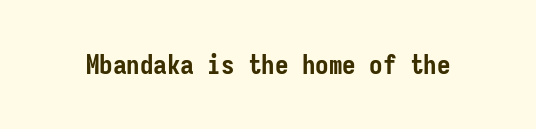
{"italic": "no", "bold": "yes", "underline": "no", "letter_spacing": "normal", "letter_spacing_em": 0.0, "glyph_px": 27}
